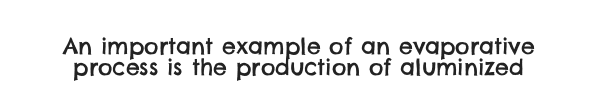
The line texture is even and compact thanks to regular tracking. Each row of text sits above clean, open space. A typesetter would call this leading minimal, almost set solid.
